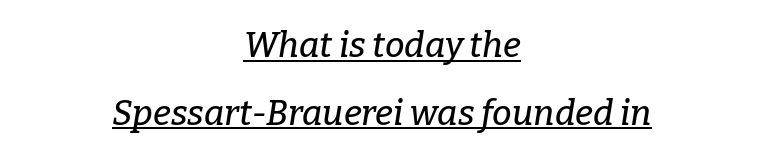
{"serif": "yes", "italic": "yes", "lean": "right", "slant_degrees": 9, "width": "normal", "stroke_contrast": "low", "x_height": "medium", "monospaced": "no", "underline": "yes", "align": "center", "line_spacing": "loose", "line_spacing_ratio": 1.93, "letter_spacing": "normal", "letter_spacing_em": 0.0, "glyph_px": 35}
